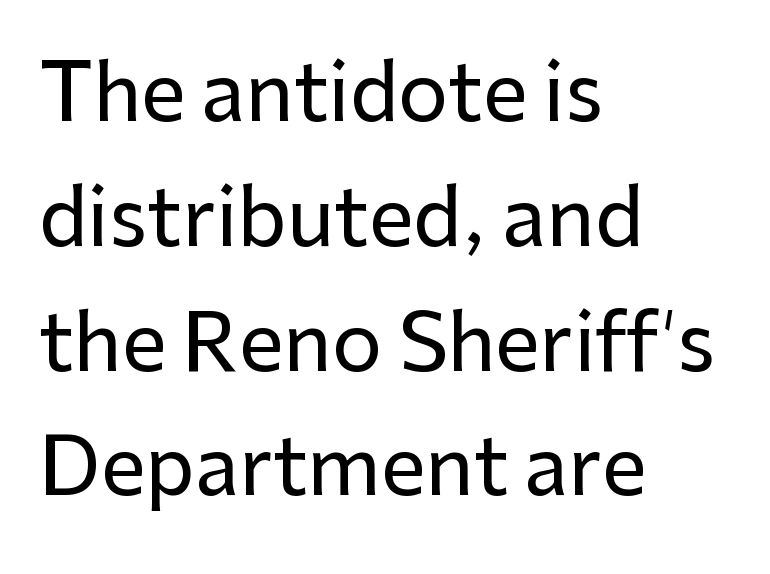
The image shows 79 px sans-serif type, upright; set left-aligned, normal line spacing (1.58x), normal letter spacing, not underlined; low stroke contrast and a medium x-height.
